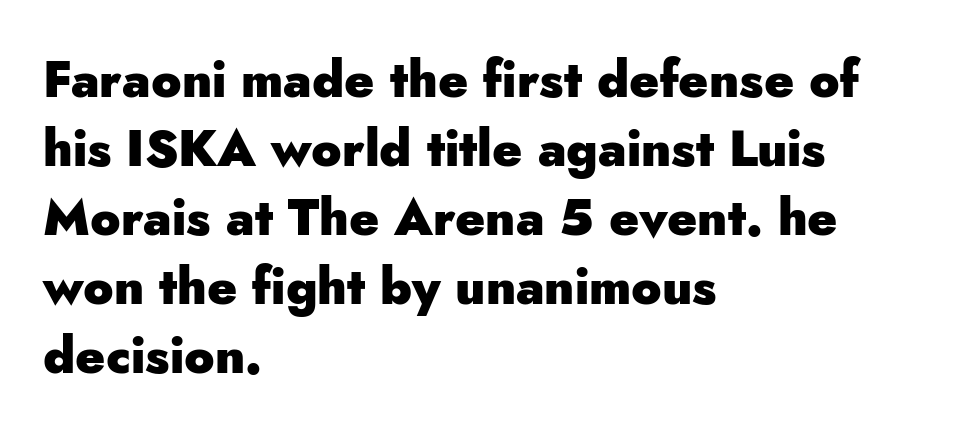
{"serif": "no", "italic": "no", "bold": "yes", "weight": "heavy", "width": "normal", "stroke_contrast": "low", "x_height": "small", "monospaced": "no", "underline": "no", "align": "left", "line_spacing": "normal", "line_spacing_ratio": 1.38, "letter_spacing": "normal", "letter_spacing_em": 0.0, "glyph_px": 50}
